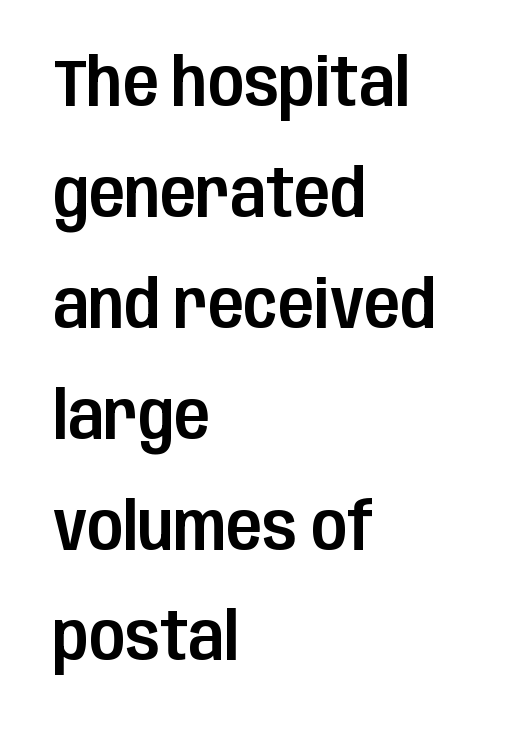
The image shows 66 px condensed sans-serif type, upright; set left-aligned, normal line spacing (1.68x), normal letter spacing, not underlined; low stroke contrast and a large x-height.
